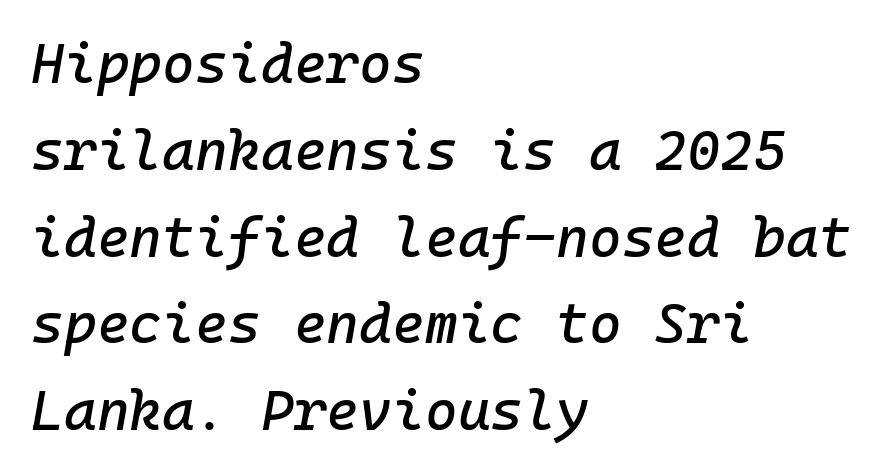
Q: Is the text italic (slanted)? A: Yes, it leans right by about 10 degrees.
Q: Is the text underlined? A: No.
Q: How is the paragraph aligned? A: Left-aligned.
Q: Is the spacing between letters normal or unusually wide? A: Normal.
Q: Is the spacing between lines tight, normal or loose? A: Normal.
Q: Width (condensed, normal, or wide)? A: Normal.
Q: Stroke contrast? A: Low.
Q: x-height? A: Medium.
